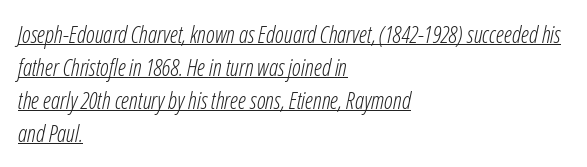
{"italic": "yes", "lean": "right", "slant_degrees": 12, "bold": "no", "underline": "yes", "align": "left", "line_spacing": "normal", "line_spacing_ratio": 1.43, "letter_spacing": "normal", "letter_spacing_em": 0.0, "glyph_px": 23}
